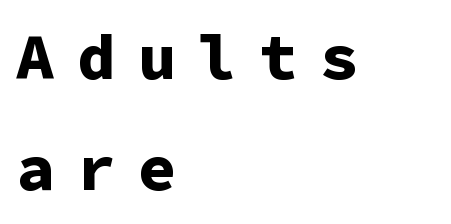
The image shows 64 px bold sans-serif type, upright, monospaced; set left-aligned, line spacing 1.73x, unusually wide letter spacing (+0.35 em), not underlined; low stroke contrast and a medium x-height.
